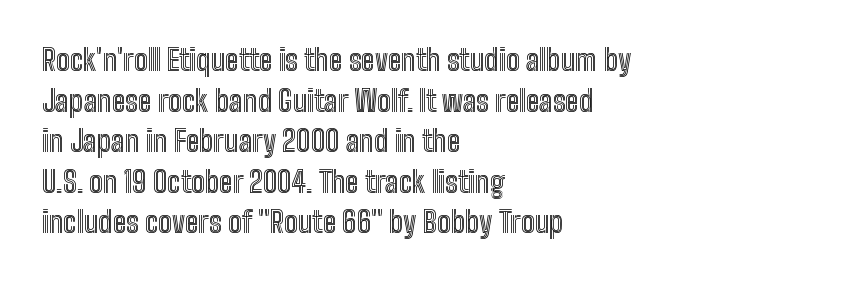
Q: Is the text italic (slanted)? A: No, it is upright.
Q: Is the text underlined? A: No.
Q: How is the paragraph aligned? A: Left-aligned.
Q: Is the spacing between letters normal or unusually wide? A: Normal.
Q: Is the spacing between lines tight, normal or loose? A: Normal.
Q: Width (condensed, normal, or wide)? A: Condensed.
Q: x-height? A: Medium.
Q: Monospaced? A: No.
